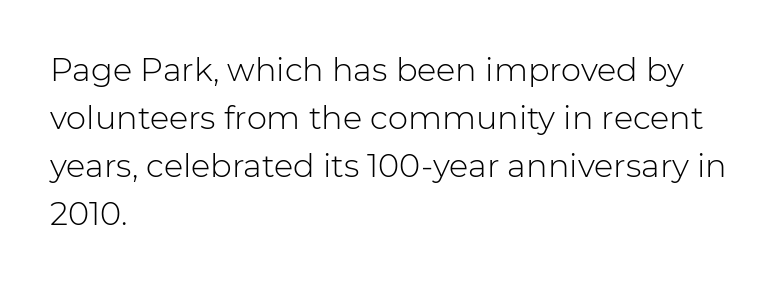
{"serif": "no", "italic": "no", "bold": "no", "weight": "light", "width": "normal", "stroke_contrast": "low", "x_height": "medium", "monospaced": "no", "underline": "no", "align": "left", "line_spacing": "normal", "line_spacing_ratio": 1.5, "letter_spacing": "normal", "letter_spacing_em": 0.0, "glyph_px": 32}
